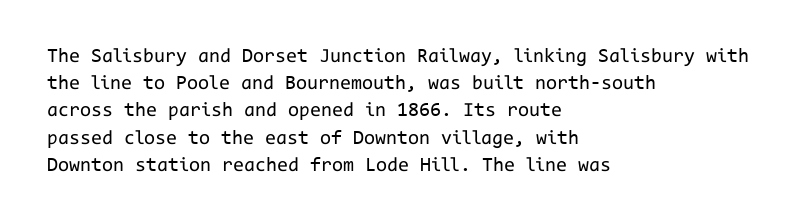
{"italic": "no", "bold": "no", "underline": "no", "align": "left", "line_spacing": "normal", "line_spacing_ratio": 1.36, "letter_spacing": "normal", "letter_spacing_em": 0.0, "glyph_px": 20}
